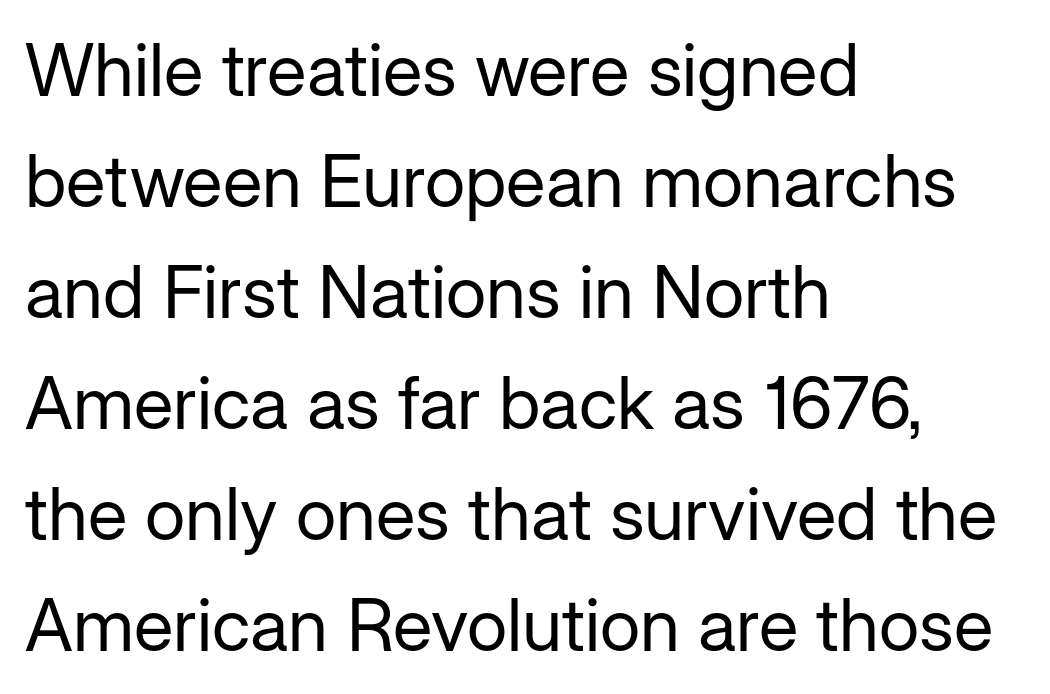
Q: Is the text bold? A: No.
Q: Is the text italic (slanted)? A: No, it is upright.
Q: Is the typeface a serif or a sans-serif typeface? A: Sans-serif.
Q: Is the text underlined? A: No.
Q: How is the paragraph aligned? A: Left-aligned.
Q: Is the spacing between letters normal or unusually wide? A: Normal.
Q: Is the spacing between lines tight, normal or loose? A: Normal.
Q: Width (condensed, normal, or wide)? A: Normal.
Q: Stroke contrast? A: Low.
Q: x-height? A: Medium.
Q: Monospaced? A: No.
